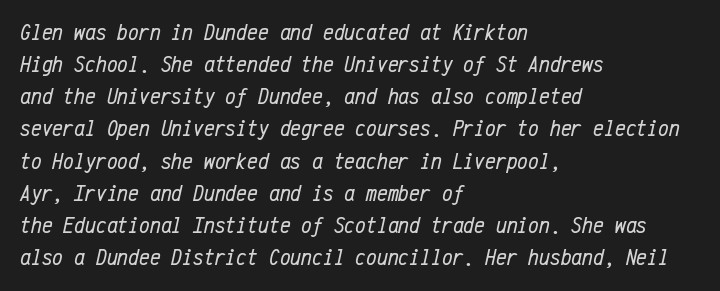
Emphasis-style slanted type is in use. Teacher's note: observe the even left margin — that is flush-left alignment. Check under the words: just untouched page. This is not heavy type; no bold has been used. Standard letterfit; no display-style spreading of the glyphs.
